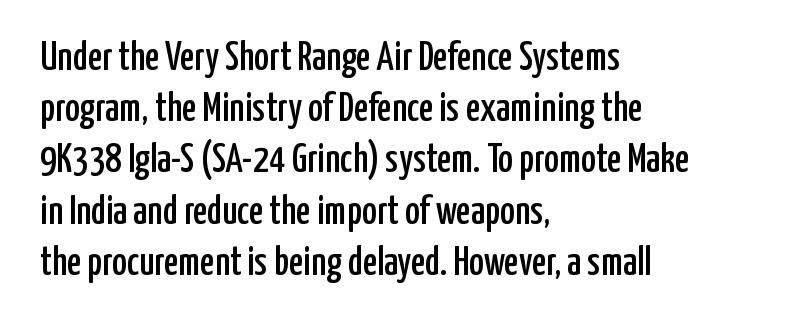
Q: Is the text italic (slanted)? A: No, it is upright.
Q: Is the typeface a serif or a sans-serif typeface? A: Sans-serif.
Q: Is the text underlined? A: No.
Q: How is the paragraph aligned? A: Left-aligned.
Q: Is the spacing between letters normal or unusually wide? A: Normal.
Q: Is the spacing between lines tight, normal or loose? A: Normal.
Q: Width (condensed, normal, or wide)? A: Condensed.
Q: Stroke contrast? A: Low.
Q: x-height? A: Medium.
Q: Monospaced? A: No.
